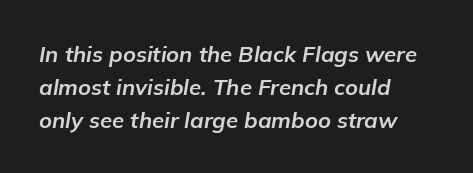
The image shows 22 px bold type, italic (leaning right); set left-aligned, normal line spacing (1.5x), normal letter spacing, not underlined.
